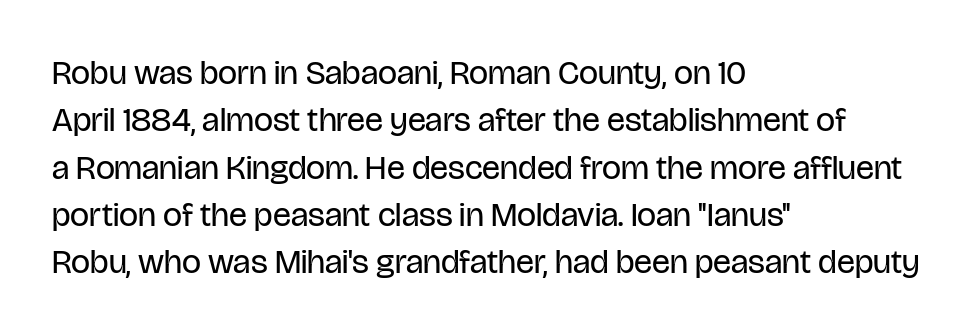
Q: Is the text bold? A: No.
Q: Is the text italic (slanted)? A: No, it is upright.
Q: Is the typeface a serif or a sans-serif typeface? A: Sans-serif.
Q: Is the text underlined? A: No.
Q: How is the paragraph aligned? A: Left-aligned.
Q: Is the spacing between letters normal or unusually wide? A: Normal.
Q: Is the spacing between lines tight, normal or loose? A: Normal.
Q: Width (condensed, normal, or wide)? A: Condensed.
Q: Stroke contrast? A: Low.
Q: x-height? A: Large.
Q: Monospaced? A: No.
